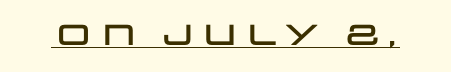
Q: Is the text italic (slanted)? A: No, it is upright.
Q: Is the typeface a serif or a sans-serif typeface? A: Sans-serif.
Q: Is the text underlined? A: Yes.
Q: Is the spacing between letters normal or unusually wide? A: Normal.
Q: Width (condensed, normal, or wide)? A: Wide.
Q: Stroke contrast? A: Low.
Q: x-height? A: Large.
Q: Monospaced? A: No.
